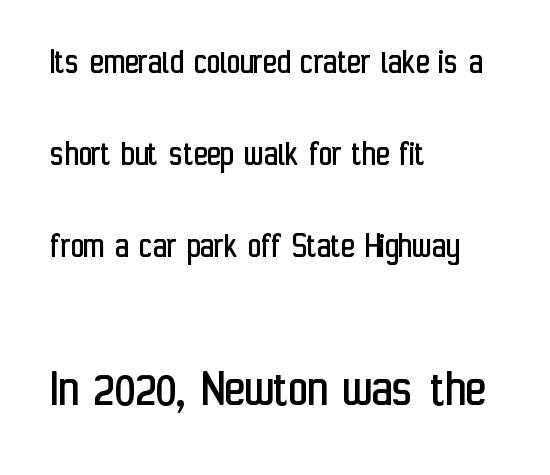
Q: Is the text bold? A: No.
Q: Is the text italic (slanted)? A: No, it is upright.
Q: Is the typeface a serif or a sans-serif typeface? A: Sans-serif.
Q: Is the text underlined? A: No.
Q: How is the paragraph aligned? A: Left-aligned.
Q: Is the spacing between letters normal or unusually wide? A: Normal.
Q: Is the spacing between lines tight, normal or loose? A: Loose.
Q: Which block of text is set in a larger size, the first (top) or the second (bottom)? A: The second (bottom) one.
Q: Width (condensed, normal, or wide)? A: Condensed.
Q: Stroke contrast? A: Low.
Q: x-height? A: Medium.
Q: Monospaced? A: No.
